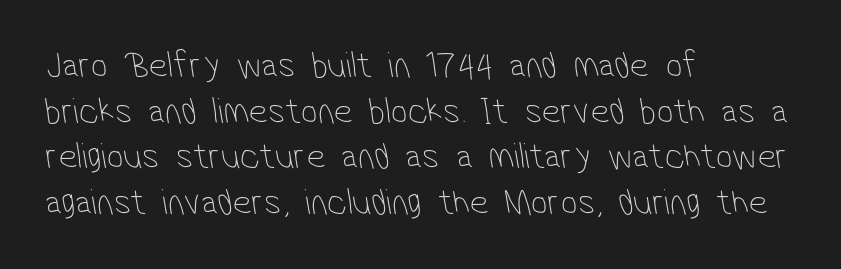
{"serif": "no", "bold": "no", "weight": "thin", "width": "condensed", "stroke_contrast": "low", "x_height": "medium", "monospaced": "no", "underline": "no", "align": "left", "line_spacing_ratio": 1.23, "letter_spacing": "normal", "letter_spacing_em": 0.0, "glyph_px": 37}
